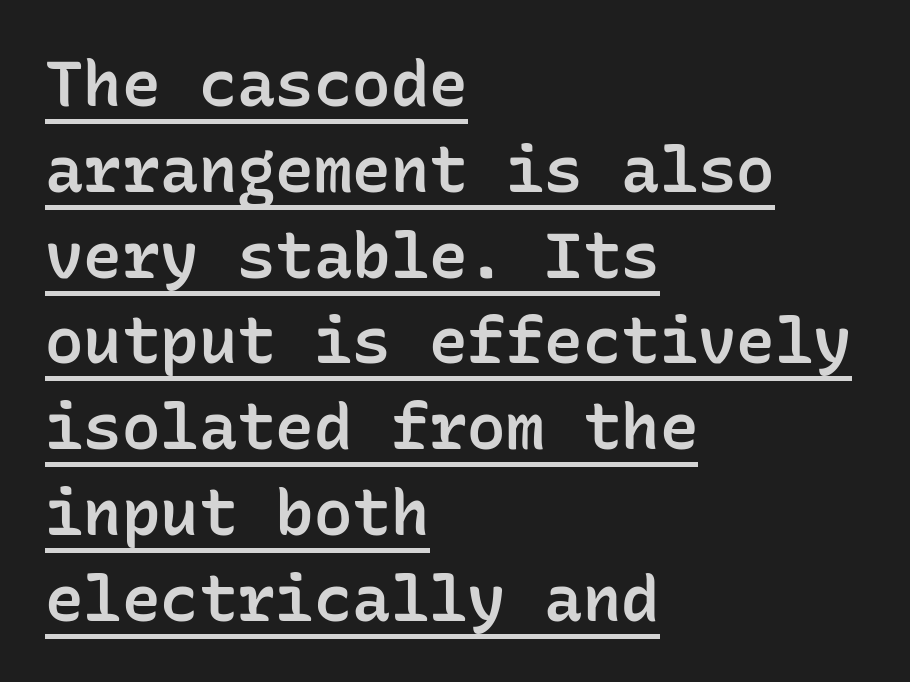
This is the regular roman posture of the typeface. A baseline rule has been typeset under these characters. The designer left line spacing at the default. Check where the strokes stop: nothing finishes them off — pure sans. A semibold gives these letters moderate extra thickness, short of bold.
